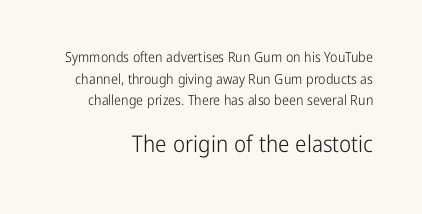
The image shows 23 px text type, upright; set normal line spacing (1.55x), normal letter spacing, not underlined; the second (bottom) block is 1.64x larger.
